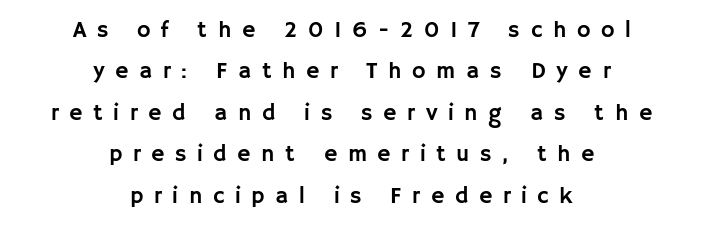
The image shows 23 px text type, upright; set centered, line spacing 1.8x, unusually wide letter spacing (+0.46 em), not underlined.
